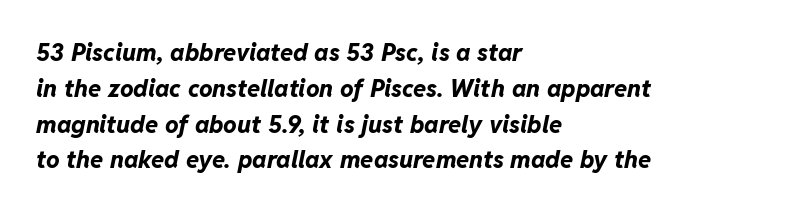
The sample has been set heavy, in full bold. Left-aligned paragraph, ragged on the right. A clean baseline with only descenders dipping below it. Vertical spacing — default.
